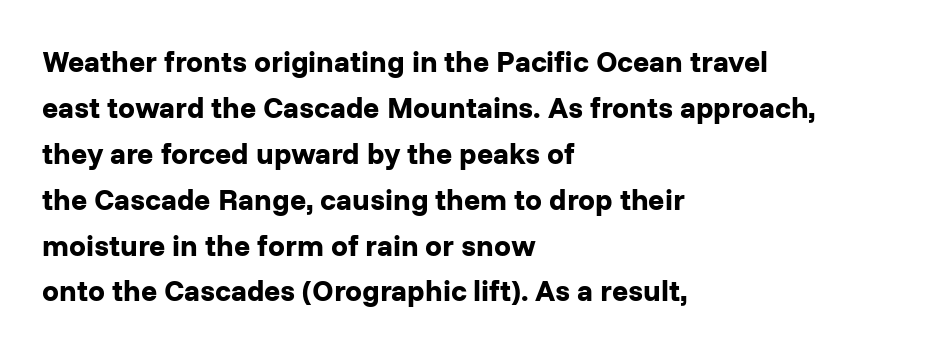
The image shows 30 px bold sans-serif type, upright; set left-aligned, normal line spacing (1.53x), normal letter spacing, not underlined; low stroke contrast and a medium x-height.
